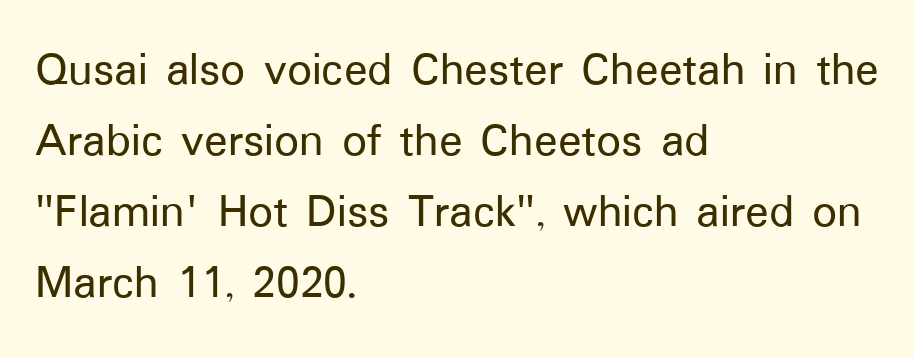
Words appear dense and cohesive because spacing is normal. Every stem runs plumb, perpendicular to the baseline. The characters display no serif detailing; their extremities are plain. These lines are rendered in a variable-pitch font. The ragged edge is on the right, which tells us the setting is flush left.
